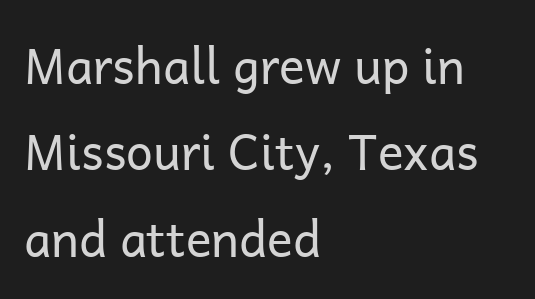
Unmarked baselines from the first word to the last. Each letter's strokes conclude bluntly, with no projecting serifs. Each line starts at the same left margin while the right side varies. This sample has the flowing, uneven cadence of proportional lettering. Do the letters lean? They stand straight.
